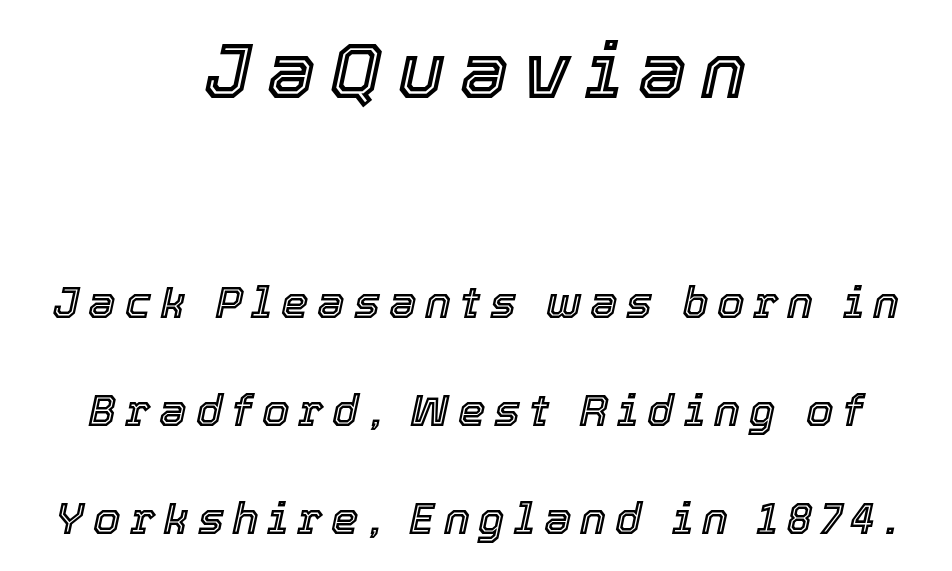
The image shows 77 px text type, italic (leaning right); set centered, loose line spacing (2.45x), unusually wide letter spacing (+0.2 em), not underlined; the first (top) block is 1.75x larger; a medium x-height.
